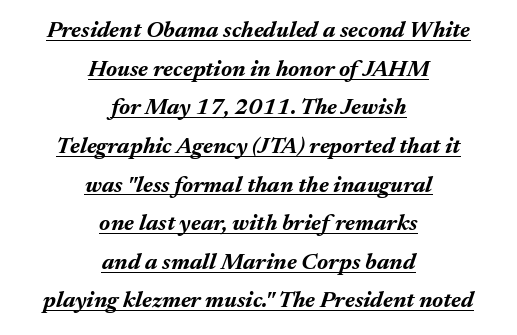
Casual observation: everything's sitting right in the middle. The rendering uses the underline text-decoration. This sample keeps an unexceptional amount of space between lines. Heft: maximum for text — a bold. The face used here has a pronounced slope to its letters.
